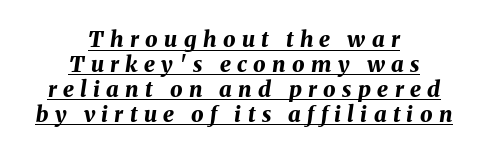
The image shows 22 px bold type, italic (leaning right); set centered, tight line spacing (1.13x), unusually wide letter spacing (+0.29 em), underlined.
